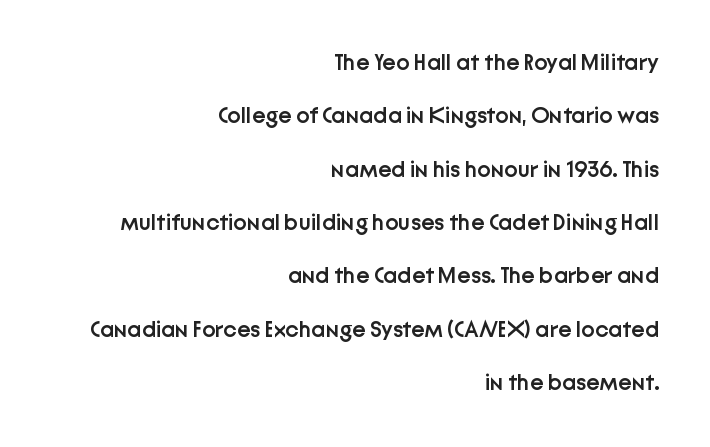
The image shows 23 px text type, upright; set right-aligned, loose line spacing (2.32x), normal letter spacing, not underlined.
